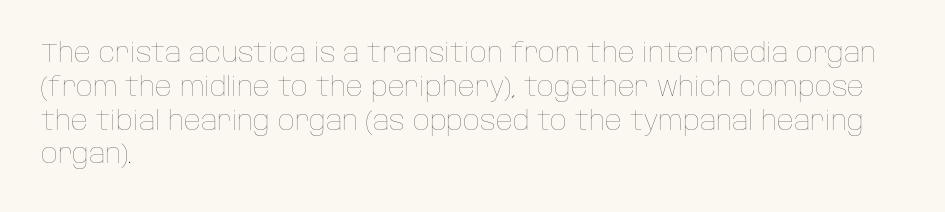
Q: Is the text bold? A: No.
Q: Is the text italic (slanted)? A: No, it is upright.
Q: Is the text underlined? A: No.
Q: How is the paragraph aligned? A: Left-aligned.
Q: Is the spacing between letters normal or unusually wide? A: Normal.
Q: Is the spacing between lines tight, normal or loose? A: Normal.
